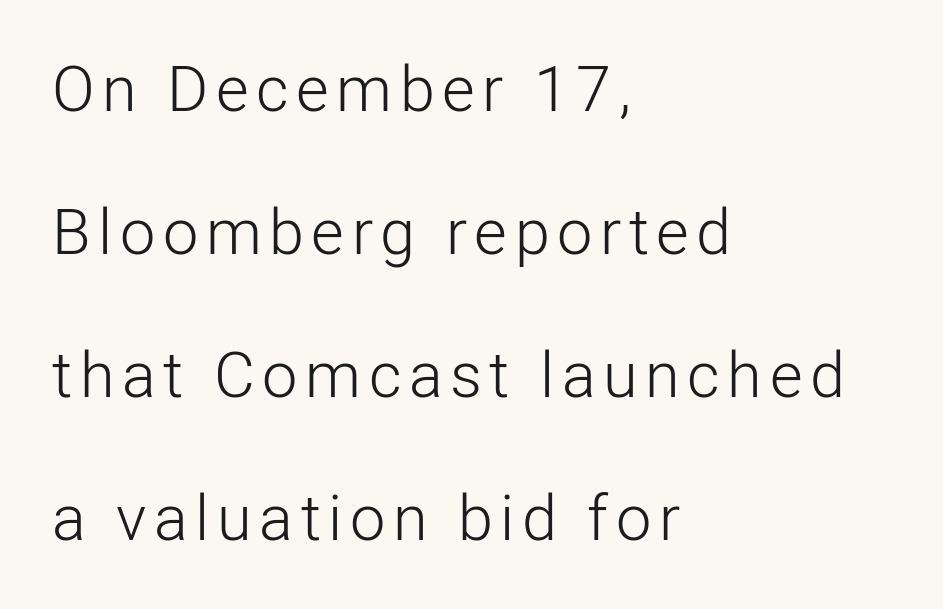
Q: Is the text bold? A: No.
Q: Is the text italic (slanted)? A: No, it is upright.
Q: Is the typeface a serif or a sans-serif typeface? A: Sans-serif.
Q: Is the text underlined? A: No.
Q: How is the paragraph aligned? A: Left-aligned.
Q: Is the spacing between lines tight, normal or loose? A: Loose.
Q: Width (condensed, normal, or wide)? A: Normal.
Q: Stroke contrast? A: Low.
Q: x-height? A: Medium.
Q: Monospaced? A: No.
